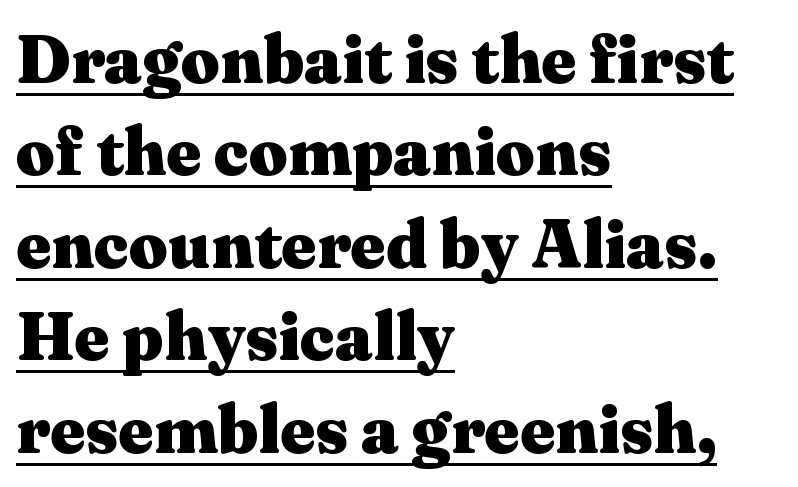
{"serif": "yes", "italic": "no", "bold": "yes", "weight": "heavy", "width": "wide", "stroke_contrast": "medium", "x_height": "medium", "monospaced": "no", "underline": "yes", "align": "left", "line_spacing": "normal", "line_spacing_ratio": 1.36, "letter_spacing": "normal", "letter_spacing_em": 0.0, "glyph_px": 68}
